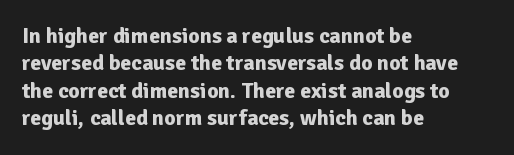
Q: Is the text bold? A: Yes.
Q: Is the text italic (slanted)? A: No, it is upright.
Q: Is the text underlined? A: No.
Q: How is the paragraph aligned? A: Left-aligned.
Q: Is the spacing between letters normal or unusually wide? A: Normal.
Q: Is the spacing between lines tight, normal or loose? A: Normal.
